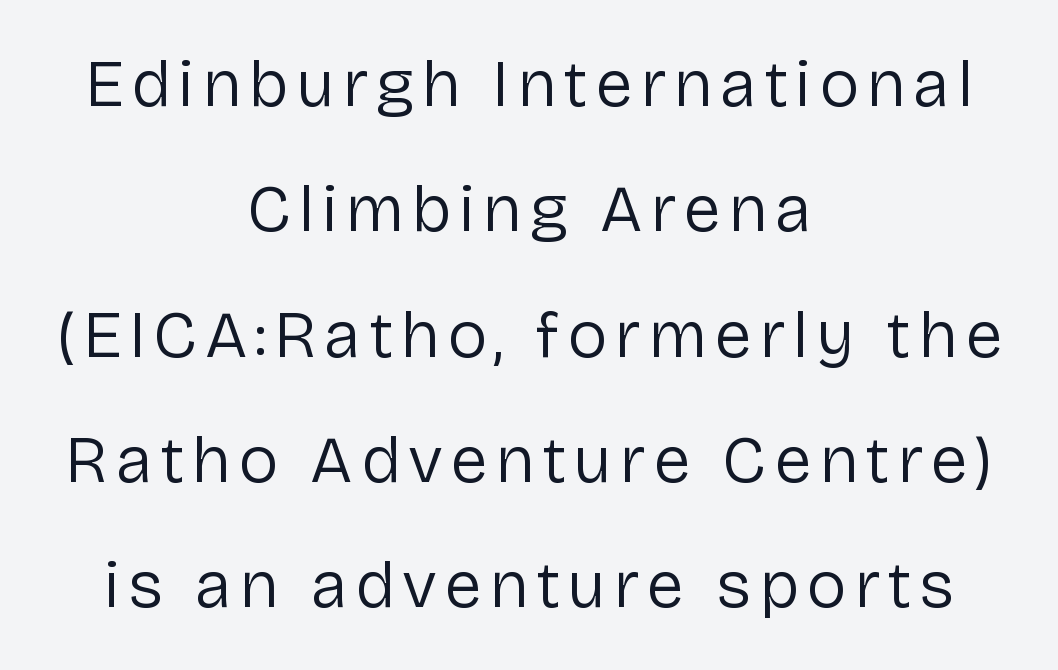
Is the block centered? Yes — each line is placed symmetrically about the middle. No chunkiness to these letters — they're not bold. Nope, no serifs anywhere on these letters. Every stem runs plumb, perpendicular to the baseline.
